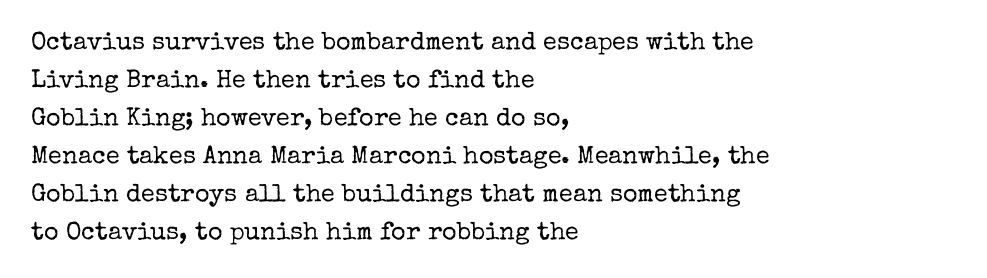
Q: Is the text bold? A: No.
Q: Is the text italic (slanted)? A: No, it is upright.
Q: Is the text underlined? A: No.
Q: How is the paragraph aligned? A: Left-aligned.
Q: Is the spacing between letters normal or unusually wide? A: Normal.
Q: Is the spacing between lines tight, normal or loose? A: Normal.
